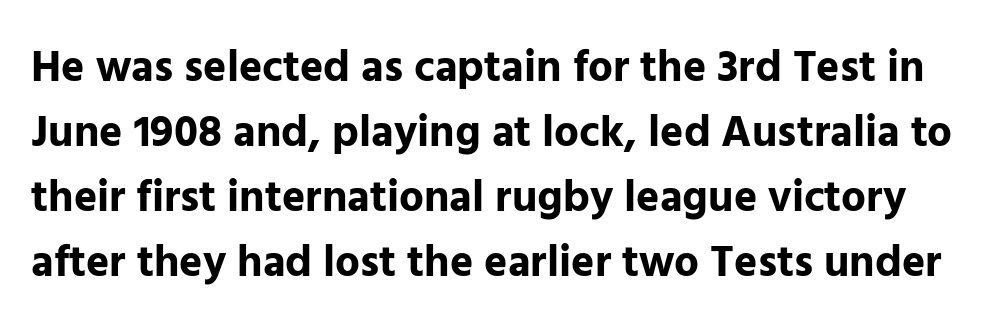
The image shows 44 px bold sans-serif type, upright; set normal line spacing (1.48x), normal letter spacing, not underlined; low stroke contrast and a medium x-height.
